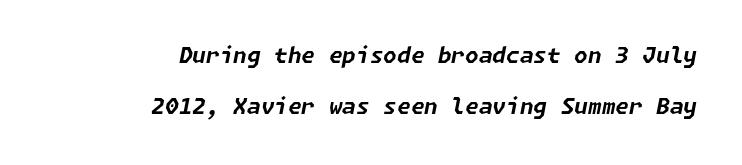
{"italic": "yes", "lean": "right", "slant_degrees": 11, "bold": "yes", "underline": "no", "align": "right", "line_spacing": "loose", "line_spacing_ratio": 2.32, "letter_spacing": "normal", "letter_spacing_em": 0.0, "glyph_px": 22}
